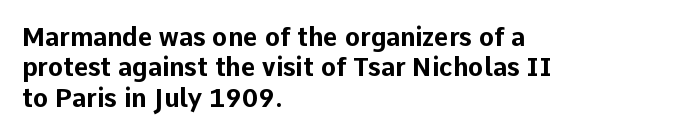
{"italic": "no", "bold": "yes", "underline": "no", "align": "left", "line_spacing_ratio": 1.22, "letter_spacing": "normal", "letter_spacing_em": 0.0, "glyph_px": 25}
